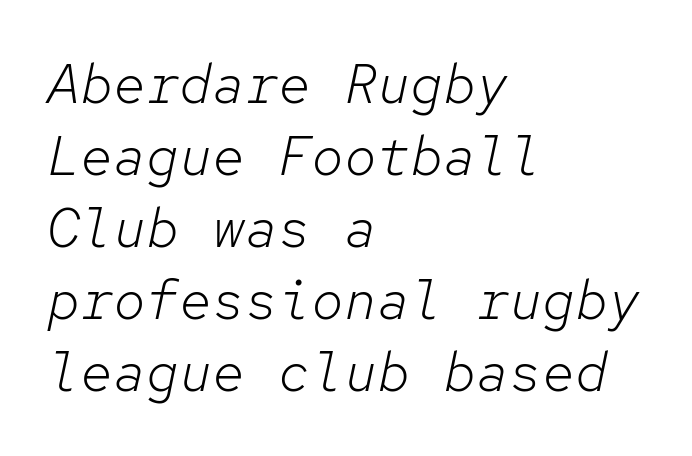
The specimen omits any rule beneath the text block's lines. The face used here is rendered with its standard letterfit. The typesetter chose a ragged-right arrangement here. The face used here has a pronounced slope to its letters.
